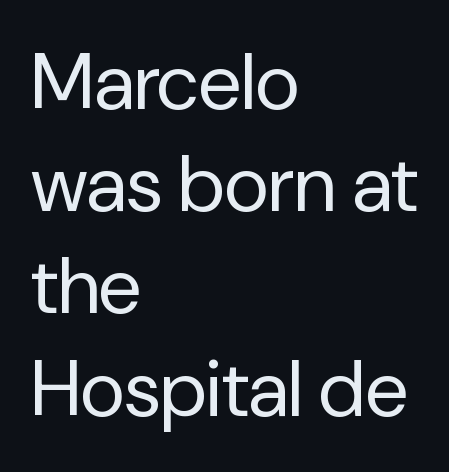
Q: Is the text bold? A: No.
Q: Is the text italic (slanted)? A: No, it is upright.
Q: Is the typeface a serif or a sans-serif typeface? A: Sans-serif.
Q: Is the text underlined? A: No.
Q: How is the paragraph aligned? A: Left-aligned.
Q: Is the spacing between letters normal or unusually wide? A: Normal.
Q: Is the spacing between lines tight, normal or loose? A: Normal.
Q: Width (condensed, normal, or wide)? A: Normal.
Q: Stroke contrast? A: Low.
Q: x-height? A: Medium.
Q: Monospaced? A: No.
